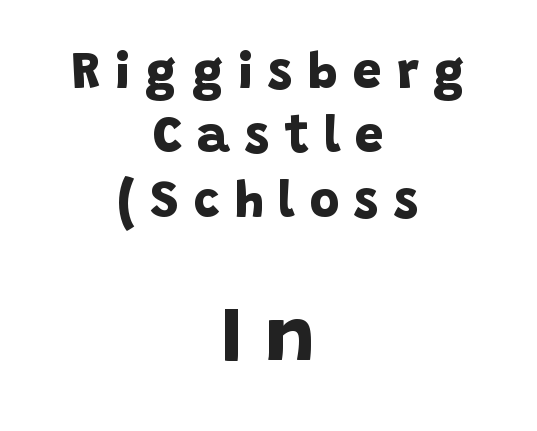
You can tell from the bare stems that sans-serif type was used. Each glyph is drawn with heavy, bold strokes. The passage shown is typed in a proportional face where columns would drift. Horizontal alignment here is central, giving a formal, balanced look.
